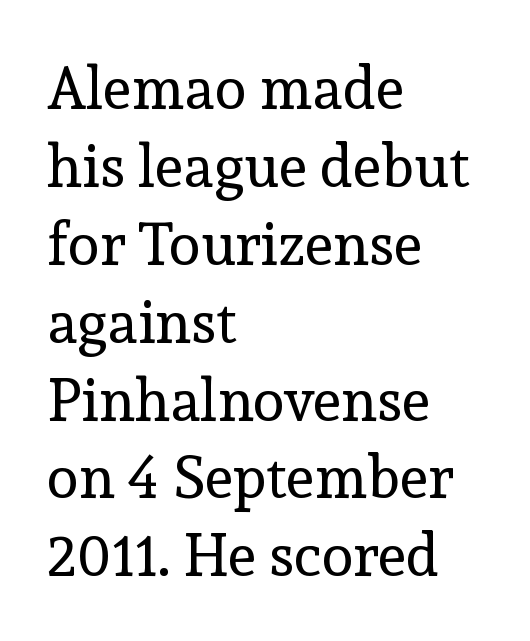
Q: Is the text bold? A: No.
Q: Is the text italic (slanted)? A: No, it is upright.
Q: Is the typeface a serif or a sans-serif typeface? A: Serif.
Q: Is the text underlined? A: No.
Q: How is the paragraph aligned? A: Left-aligned.
Q: Is the spacing between letters normal or unusually wide? A: Normal.
Q: Is the spacing between lines tight, normal or loose? A: Normal.
Q: Width (condensed, normal, or wide)? A: Normal.
Q: x-height? A: Medium.
Q: Monospaced? A: No.
